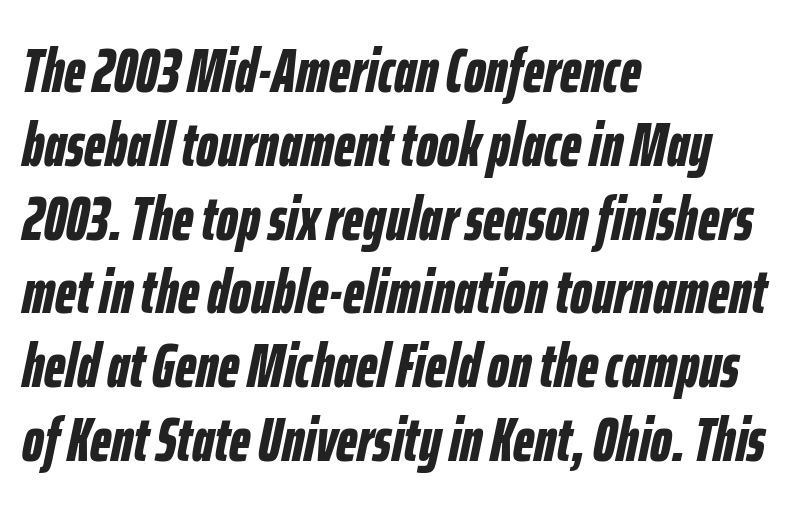
The image shows 61 px bold, condensed type, italic (leaning right); set left-aligned, line spacing 1.21x, normal letter spacing, not underlined; low stroke contrast and a medium x-height.
